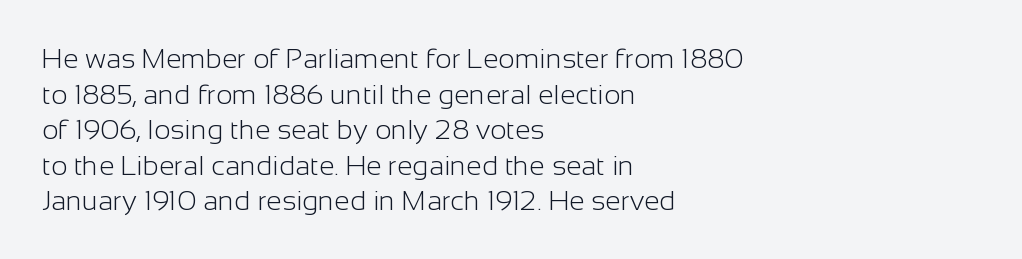
{"serif": "no", "italic": "no", "bold": "no", "weight": "light", "width": "normal", "stroke_contrast": "low", "x_height": "medium", "monospaced": "no", "underline": "no", "align": "left", "line_spacing": "normal", "line_spacing_ratio": 1.27, "letter_spacing": "normal", "letter_spacing_em": 0.0, "glyph_px": 28}
